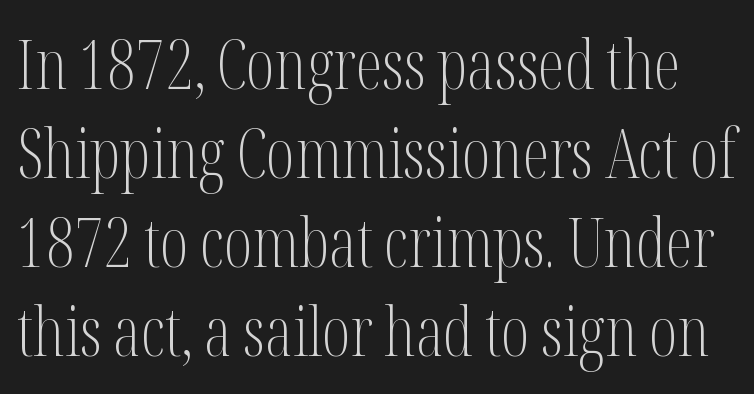
Nothing unusual about the tracking: characters are spaced as the font intends. Check under the words: just untouched page. The strokes carry an ordinary text weight at most. You could not count columns in this text — the font is proportionally spaced.
